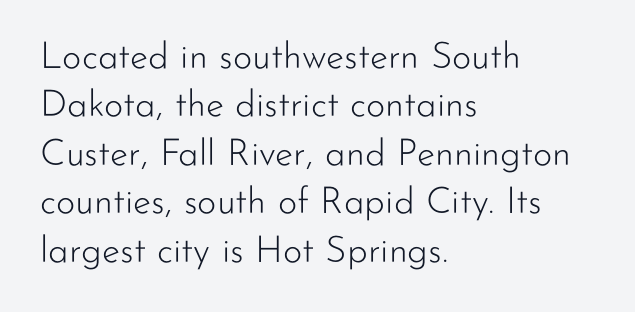
{"serif": "no", "italic": "no", "bold": "no", "weight": "light", "width": "normal", "stroke_contrast": "low", "x_height": "small", "monospaced": "no", "underline": "no", "align": "left", "line_spacing": "normal", "line_spacing_ratio": 1.31, "letter_spacing": "normal", "letter_spacing_em": 0.0, "glyph_px": 37}
